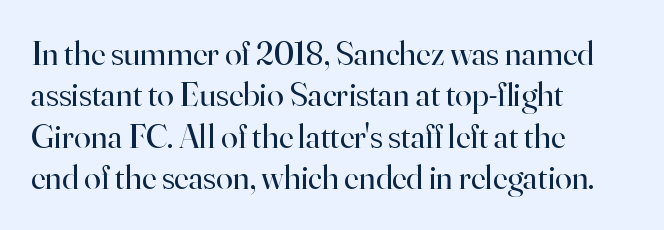
Q: Is the text bold? A: No.
Q: Is the text italic (slanted)? A: No, it is upright.
Q: Is the typeface a serif or a sans-serif typeface? A: Serif.
Q: Is the text underlined? A: No.
Q: How is the paragraph aligned? A: Left-aligned.
Q: Is the spacing between letters normal or unusually wide? A: Normal.
Q: Width (condensed, normal, or wide)? A: Normal.
Q: Stroke contrast? A: High.
Q: x-height? A: Small.
Q: Monospaced? A: No.
